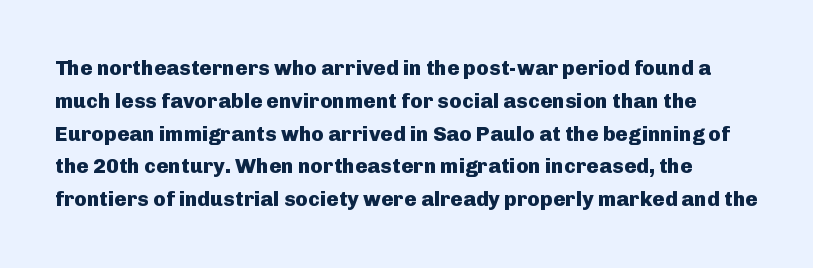
The image shows 21 px bold type, upright; set normal line spacing (1.56x), normal letter spacing, not underlined.
